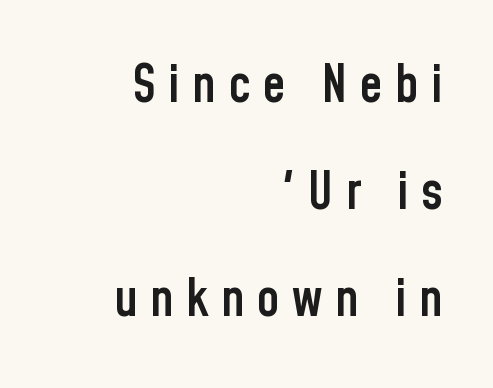
{"serif": "no", "italic": "no", "bold": "semi", "weight": "semibold", "width": "condensed", "stroke_contrast": "low", "x_height": "medium", "monospaced": "no", "underline": "no", "align": "right", "line_spacing": "loose", "line_spacing_ratio": 2.06, "letter_spacing": "wide", "letter_spacing_em": 0.23, "glyph_px": 52}
